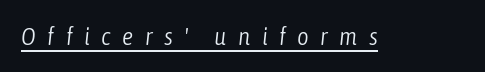
Q: Is the text bold? A: No.
Q: Is the text italic (slanted)? A: Yes, it leans right by about 6 degrees.
Q: Is the text underlined? A: Yes.
Q: Is the spacing between letters normal or unusually wide? A: Unusually wide.
